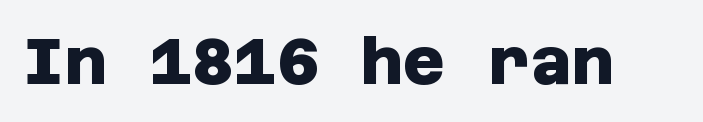
The image shows 65 px heavy sans-serif type; set normal letter spacing, not underlined; low stroke contrast and a large x-height.
